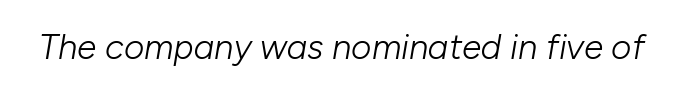
Yep, that's italic — everything's leaning. Any mark beneath the type? The region is blank. Standard letterfit; no display-style spreading of the glyphs. This sample has the flowing, uneven cadence of proportional lettering. Stroke thickness stays within the range of a standard reading face or lighter.
